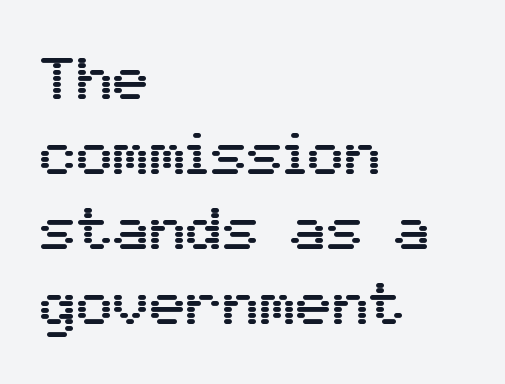
{"serif": "no", "italic": "no", "width": "normal", "stroke_contrast": "medium", "x_height": "medium", "monospaced": "no", "underline": "no", "align": "left", "line_spacing_ratio": 1.23, "letter_spacing": "normal", "letter_spacing_em": 0.0, "glyph_px": 61}
